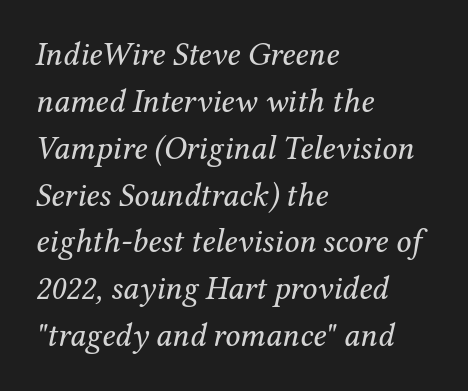
Q: Is the text bold? A: No.
Q: Is the text italic (slanted)? A: Yes, it leans right by about 12 degrees.
Q: Is the typeface a serif or a sans-serif typeface? A: Serif.
Q: Is the text underlined? A: No.
Q: How is the paragraph aligned? A: Left-aligned.
Q: Is the spacing between letters normal or unusually wide? A: Normal.
Q: Is the spacing between lines tight, normal or loose? A: Normal.
Q: Width (condensed, normal, or wide)? A: Normal.
Q: Stroke contrast? A: Medium.
Q: x-height? A: Medium.
Q: Monospaced? A: No.
